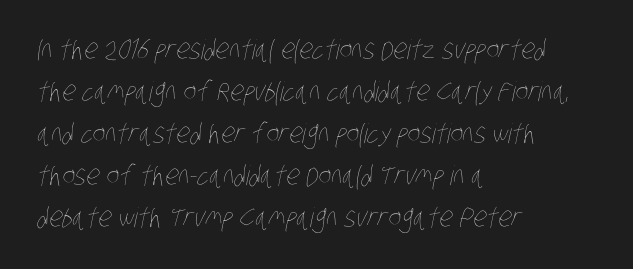
Q: Is the text bold? A: No.
Q: Is the text underlined? A: No.
Q: How is the paragraph aligned? A: Left-aligned.
Q: Is the spacing between letters normal or unusually wide? A: Normal.
Q: Is the spacing between lines tight, normal or loose? A: Normal.
